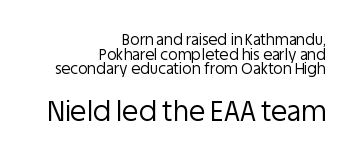
The image shows 27 px text type, upright; set right-aligned, tight line spacing (0.97x), normal letter spacing, not underlined; the second (bottom) block is 1.8x larger.
